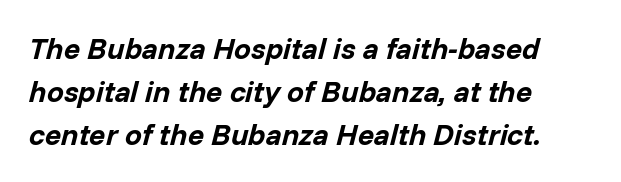
Q: Is the text bold? A: Yes.
Q: Is the text italic (slanted)? A: Yes, it leans right by about 14 degrees.
Q: Is the text underlined? A: No.
Q: How is the paragraph aligned? A: Left-aligned.
Q: Is the spacing between letters normal or unusually wide? A: Normal.
Q: Is the spacing between lines tight, normal or loose? A: Normal.
Q: Width (condensed, normal, or wide)? A: Normal.
Q: Stroke contrast? A: Low.
Q: x-height? A: Medium.
Q: Monospaced? A: No.
